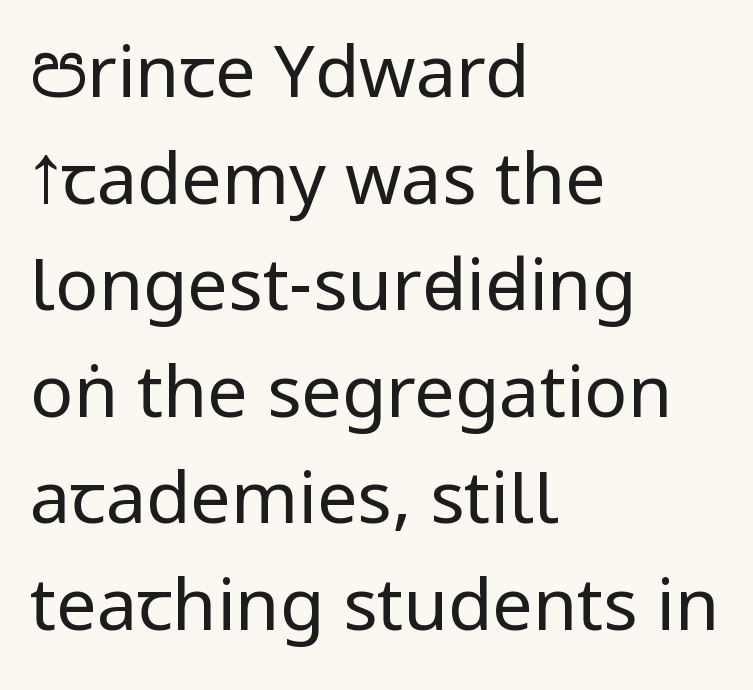
Q: Is the text bold? A: No.
Q: Is the text italic (slanted)? A: No, it is upright.
Q: Is the typeface a serif or a sans-serif typeface? A: Sans-serif.
Q: Is the text underlined? A: No.
Q: How is the paragraph aligned? A: Left-aligned.
Q: Is the spacing between letters normal or unusually wide? A: Normal.
Q: Is the spacing between lines tight, normal or loose? A: Normal.
Q: Width (condensed, normal, or wide)? A: Condensed.
Q: Stroke contrast? A: Low.
Q: x-height? A: Large.
Q: Monospaced? A: No.
